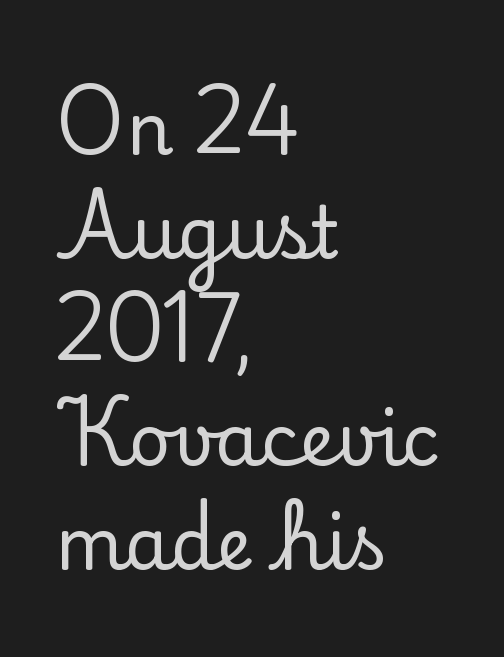
{"serif": "yes", "italic": "no", "width": "normal", "stroke_contrast": "low", "x_height": "small", "monospaced": "no", "underline": "no", "align": "left", "line_spacing": "normal", "line_spacing_ratio": 1.44, "letter_spacing": "normal", "letter_spacing_em": 0.0, "glyph_px": 72}
